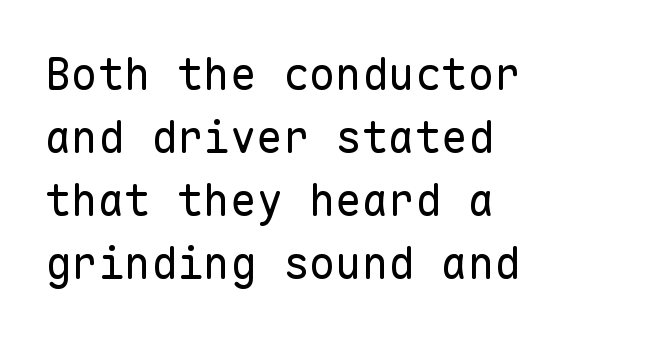
The face used here is monospaced, like something from a code editor. Note: no serifs on the glyphs. There is no visible air inserted between adjacent glyphs. Each stroke keeps to a modest, everyday thickness or less. Bare-footed words on every line.
